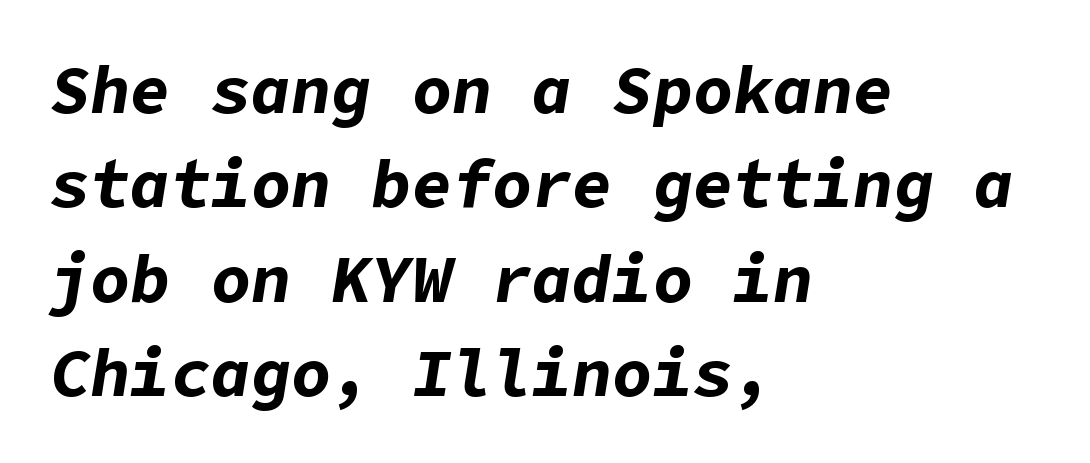
Is the block centered? No — it sits flush against the left margin. Pretty heavy lettering here — definitely bold. Students, observe: this is what conventionally led text looks like. The rendering keeps characters at their native spacing.
